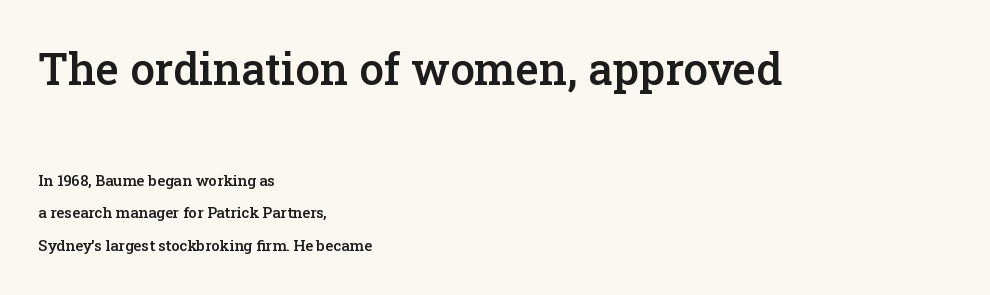
Q: Is the text bold? A: Semi-bold.
Q: Is the text italic (slanted)? A: No, it is upright.
Q: Is the typeface a serif or a sans-serif typeface? A: Serif.
Q: Is the text underlined? A: No.
Q: How is the paragraph aligned? A: Left-aligned.
Q: Is the spacing between letters normal or unusually wide? A: Normal.
Q: Is the spacing between lines tight, normal or loose? A: Loose.
Q: Which block of text is set in a larger size, the first (top) or the second (bottom)? A: The first (top) one.
Q: Width (condensed, normal, or wide)? A: Normal.
Q: Stroke contrast? A: Low.
Q: x-height? A: Medium.
Q: Monospaced? A: No.
